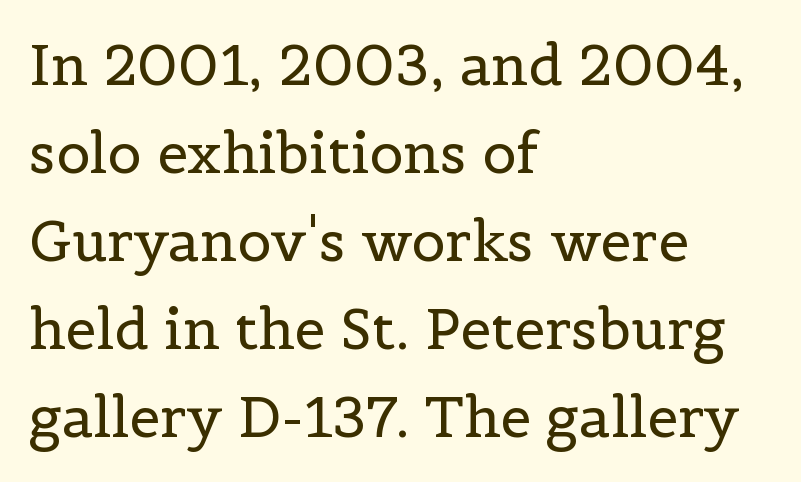
{"serif": "yes", "italic": "no", "bold": "no", "weight": "regular", "width": "normal", "x_height": "medium", "monospaced": "no", "underline": "no", "align": "left", "line_spacing": "normal", "line_spacing_ratio": 1.57, "letter_spacing": "normal", "letter_spacing_em": 0.0, "glyph_px": 56}
